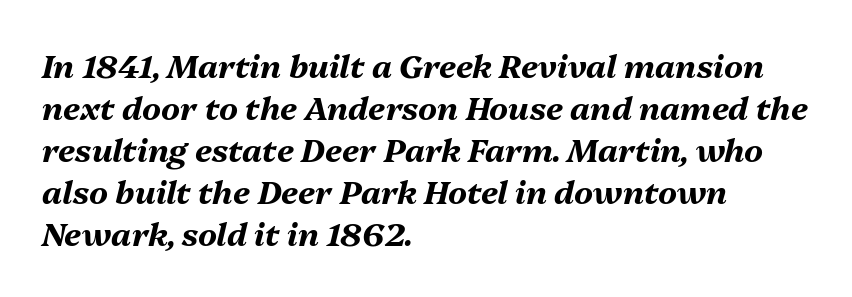
{"italic": "yes", "lean": "right", "slant_degrees": 13, "bold": "yes", "weight": "bold", "width": "normal", "stroke_contrast": "medium", "x_height": "medium", "monospaced": "no", "underline": "no", "align": "left", "line_spacing": "normal", "line_spacing_ratio": 1.31, "letter_spacing": "normal", "letter_spacing_em": 0.0, "glyph_px": 32}
